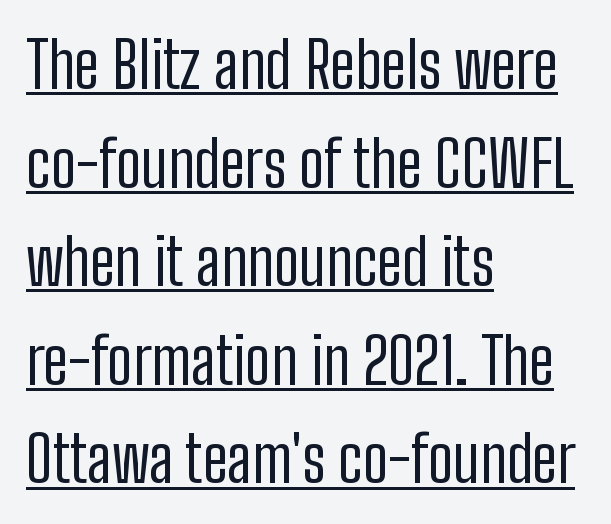
{"serif": "no", "italic": "no", "bold": "no", "weight": "regular", "width": "condensed", "stroke_contrast": "low", "x_height": "medium", "monospaced": "no", "underline": "yes", "align": "left", "line_spacing": "normal", "line_spacing_ratio": 1.54, "letter_spacing": "normal", "letter_spacing_em": 0.0, "glyph_px": 64}
